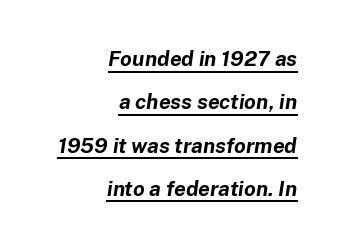
{"italic": "yes", "lean": "right", "slant_degrees": 8, "bold": "yes", "underline": "yes", "align": "right", "line_spacing": "loose", "line_spacing_ratio": 2.06, "letter_spacing": "normal", "letter_spacing_em": 0.0, "glyph_px": 21}
